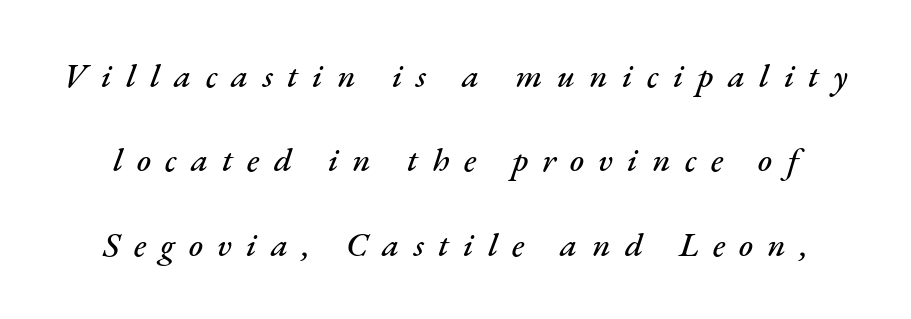
{"italic": "yes", "lean": "right", "slant_degrees": 17, "width": "normal", "stroke_contrast": "medium", "x_height": "small", "monospaced": "no", "underline": "no", "line_spacing": "loose", "line_spacing_ratio": 2.48, "letter_spacing": "wide", "letter_spacing_em": 0.42, "glyph_px": 34}
